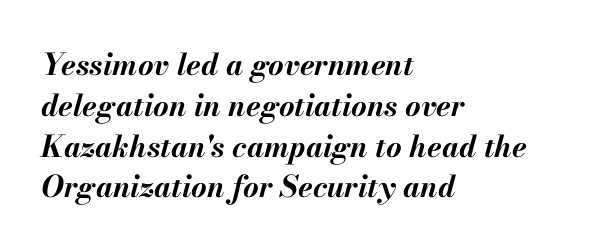
The image shows 30 px bold type, italic (leaning right); set left-aligned, normal line spacing (1.36x), normal letter spacing, not underlined; medium stroke contrast and a small x-height.
